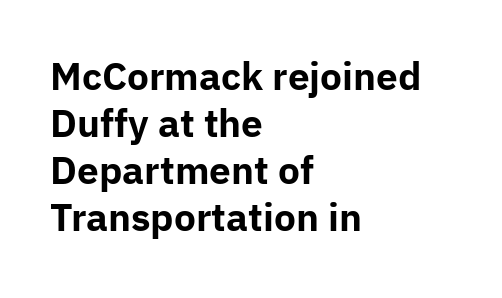
{"serif": "no", "italic": "no", "bold": "yes", "weight": "bold", "width": "normal", "stroke_contrast": "low", "x_height": "medium", "monospaced": "no", "underline": "no", "align": "left", "line_spacing": "normal", "line_spacing_ratio": 1.27, "letter_spacing": "normal", "letter_spacing_em": 0.0, "glyph_px": 37}
